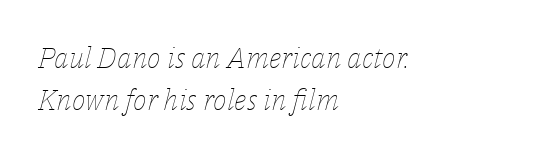
Q: Is the text bold? A: No.
Q: Is the text italic (slanted)? A: Yes, it leans right by about 14 degrees.
Q: Is the text underlined? A: No.
Q: How is the paragraph aligned? A: Left-aligned.
Q: Is the spacing between letters normal or unusually wide? A: Normal.
Q: Is the spacing between lines tight, normal or loose? A: Normal.
Q: Width (condensed, normal, or wide)? A: Normal.
Q: Stroke contrast? A: Low.
Q: x-height? A: Medium.
Q: Monospaced? A: No.
